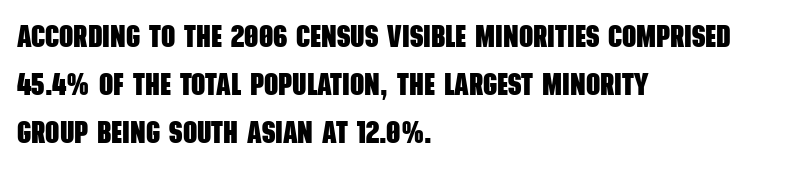
Q: Is the text bold? A: Yes.
Q: Is the typeface a serif or a sans-serif typeface? A: Sans-serif.
Q: Is the text underlined? A: No.
Q: How is the paragraph aligned? A: Left-aligned.
Q: Is the spacing between letters normal or unusually wide? A: Normal.
Q: Is the spacing between lines tight, normal or loose? A: Normal.
Q: Width (condensed, normal, or wide)? A: Condensed.
Q: Stroke contrast? A: Low.
Q: x-height? A: Large.
Q: Monospaced? A: No.
